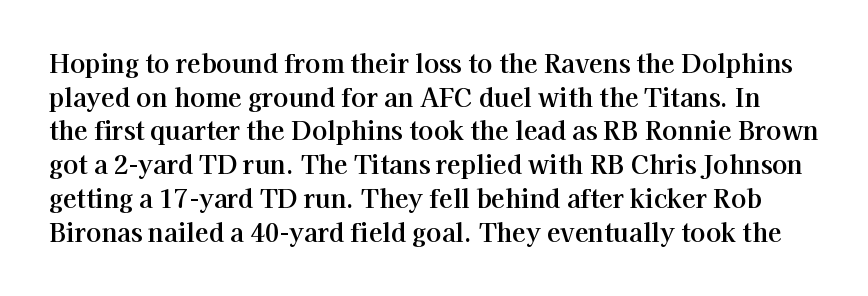
This block has exactly the height ordinary leading produces. The tracking reads as untouched default to a designer's eye. This rendering features lettering with no underline. Ordinary non-slanted type is in use.
